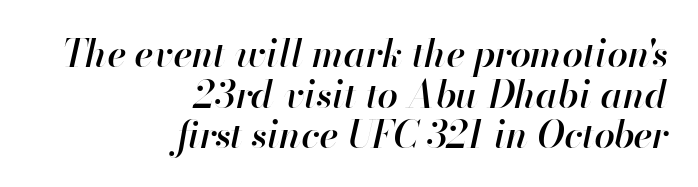
The image shows 37 px semibold type, italic (leaning right); set right-aligned, tight line spacing (1.1x), normal letter spacing, not underlined; high stroke contrast and a small x-height.
